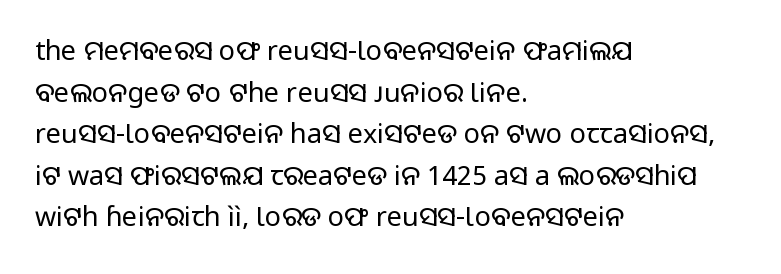
Q: Is the text bold? A: No.
Q: Is the text italic (slanted)? A: No, it is upright.
Q: Is the text underlined? A: No.
Q: How is the paragraph aligned? A: Left-aligned.
Q: Is the spacing between letters normal or unusually wide? A: Normal.
Q: Is the spacing between lines tight, normal or loose? A: Normal.
